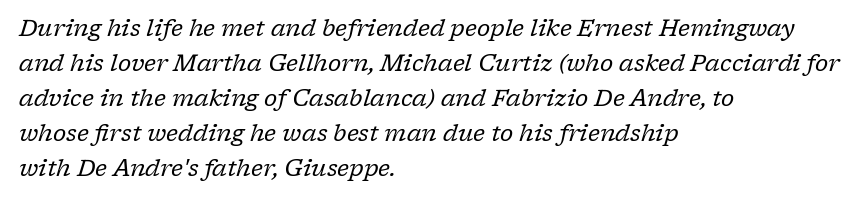
Q: Is the text bold? A: No.
Q: Is the text italic (slanted)? A: Yes, it leans right by about 17 degrees.
Q: Is the text underlined? A: No.
Q: How is the paragraph aligned? A: Left-aligned.
Q: Is the spacing between letters normal or unusually wide? A: Normal.
Q: Is the spacing between lines tight, normal or loose? A: Normal.
